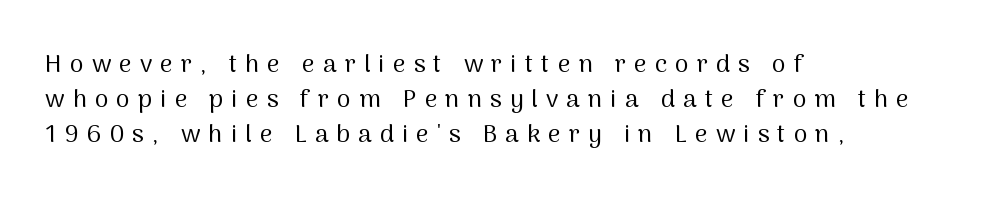
The image shows 25 px text type, upright; set left-aligned, normal line spacing (1.4x), unusually wide letter spacing (+0.32 em), not underlined.
